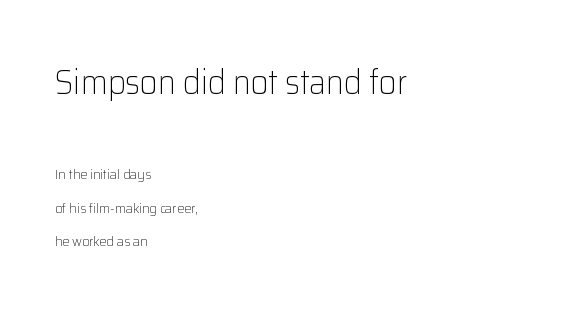
{"serif": "no", "italic": "no", "bold": "no", "weight": "light", "width": "normal", "stroke_contrast": "low", "x_height": "medium", "monospaced": "no", "underline": "no", "align": "left", "line_spacing": "loose", "line_spacing_ratio": 2.39, "letter_spacing": "normal", "letter_spacing_em": 0.0, "larger_block": "first", "size_ratio": 2.43, "glyph_px": 34}
